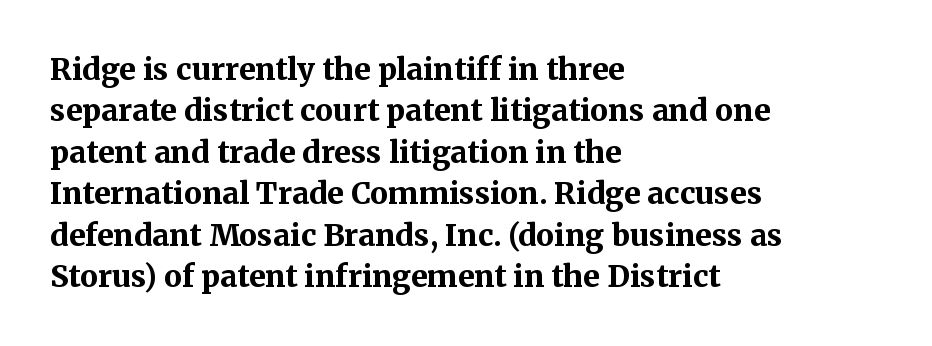
The image shows 30 px bold serif type, upright; set left-aligned, normal line spacing (1.38x), normal letter spacing, not underlined; medium stroke contrast and a medium x-height.
